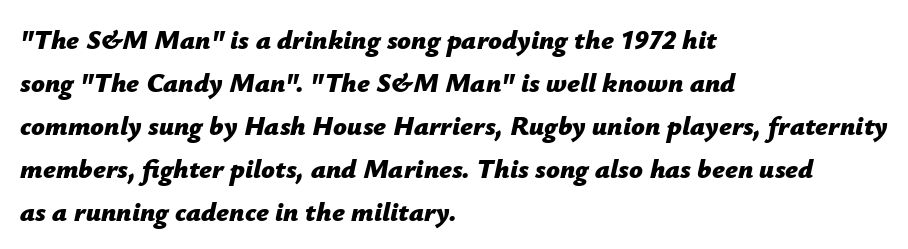
{"italic": "yes", "lean": "right", "slant_degrees": 12, "bold": "yes", "underline": "no", "align": "left", "line_spacing": "normal", "line_spacing_ratio": 1.59, "letter_spacing": "normal", "letter_spacing_em": 0.0, "glyph_px": 27}
